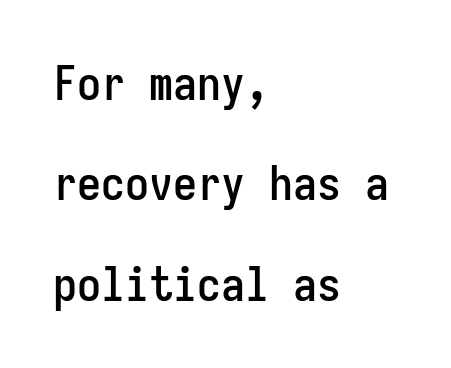
Note the uniform advance width — an 'i' takes as much space as an 'm'. Caption: multi-line text, flush left, ragged right. Ascenders rise straight up at ninety degrees. The designer dialed line spacing up above the default.
